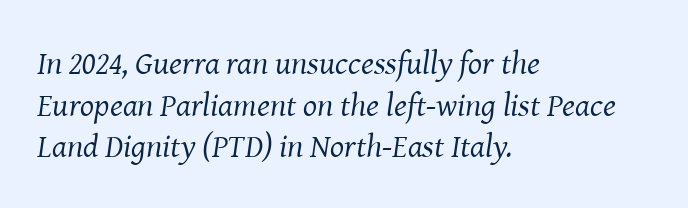
Q: Is the text bold? A: No.
Q: Is the text italic (slanted)? A: Yes, it leans right by about 8 degrees.
Q: Is the typeface a serif or a sans-serif typeface? A: Serif.
Q: Is the text underlined? A: No.
Q: How is the paragraph aligned? A: Left-aligned.
Q: Is the spacing between letters normal or unusually wide? A: Normal.
Q: Is the spacing between lines tight, normal or loose? A: Normal.
Q: Width (condensed, normal, or wide)? A: Normal.
Q: Stroke contrast? A: Medium.
Q: x-height? A: Medium.
Q: Monospaced? A: No.
